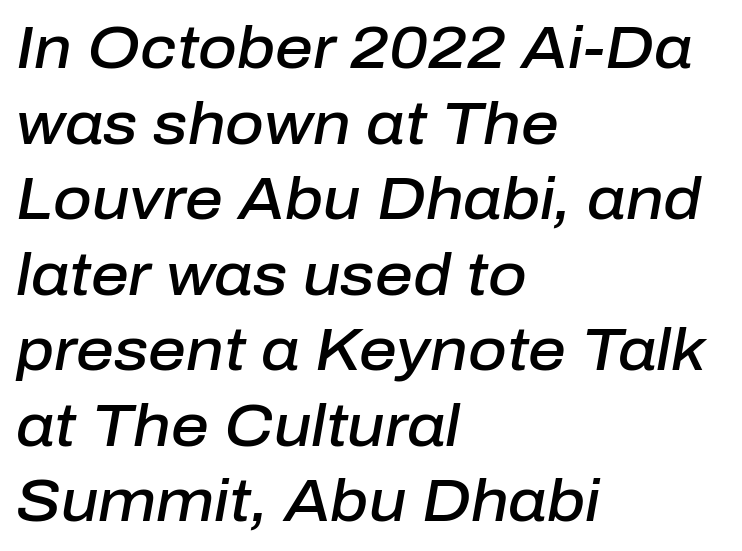
The image shows 59 px semibold type, italic (leaning right); set left-aligned, normal line spacing (1.28x), normal letter spacing, not underlined; low stroke contrast and a medium x-height.
